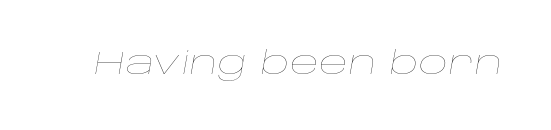
{"italic": "yes", "lean": "right", "slant_degrees": 10, "bold": "no", "weight": "thin", "width": "wide", "stroke_contrast": "low", "x_height": "large", "monospaced": "no", "underline": "no", "letter_spacing": "normal", "letter_spacing_em": 0.0, "glyph_px": 32}
